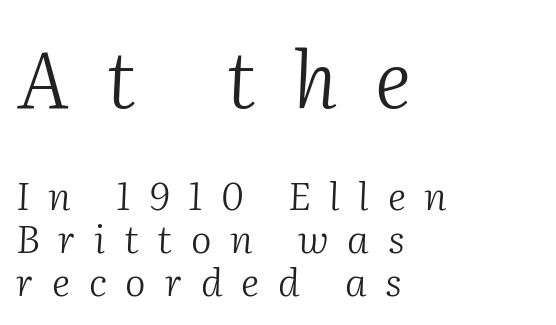
You could barely slide anything between these rows. The ragged edge is on the right, which tells us the setting is flush left. Is the type heavy? It reads as light-to-regular instead. The passage shown is not underscored anywhere.
